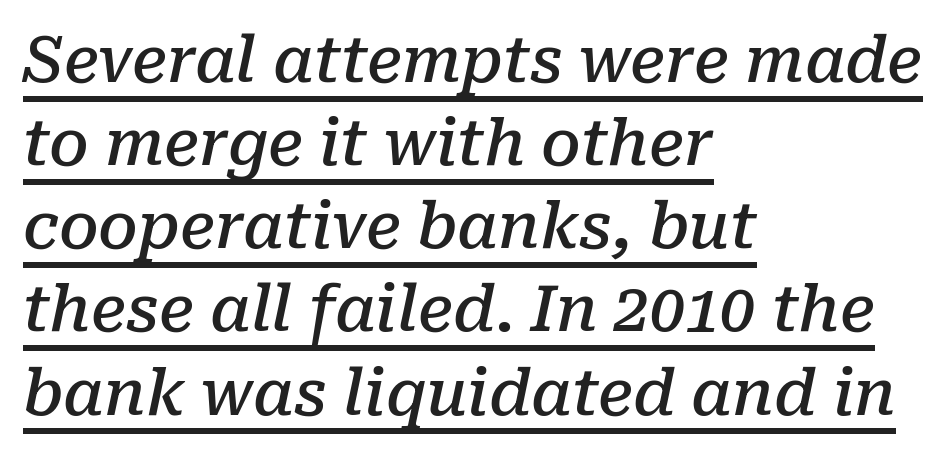
{"serif": "yes", "italic": "yes", "lean": "right", "slant_degrees": 10, "bold": "semi", "weight": "semibold", "width": "normal", "stroke_contrast": "low", "x_height": "medium", "monospaced": "no", "underline": "yes", "align": "left", "line_spacing": "normal", "line_spacing_ratio": 1.32, "letter_spacing": "normal", "letter_spacing_em": 0.0, "glyph_px": 63}
